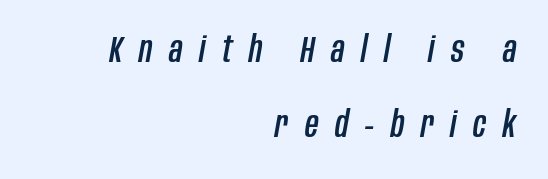
The image shows 37 px condensed type, italic (leaning right); set right-aligned, loose line spacing (2.03x), unusually wide letter spacing (+0.45 em), not underlined; low stroke contrast and a large x-height.
